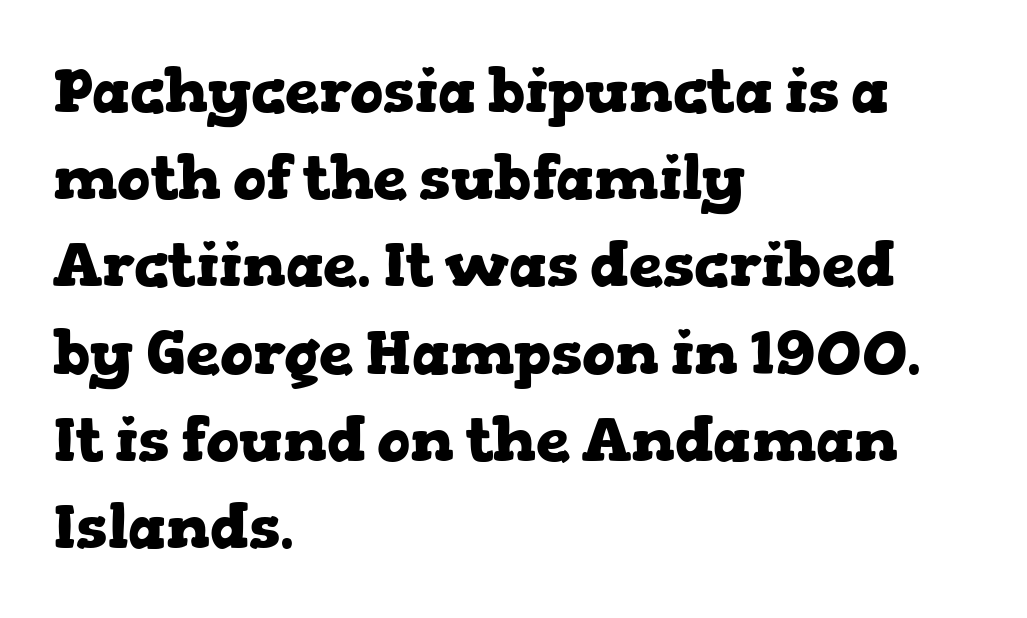
This rendering leaves character spacing at its baseline value. Rendered with straight, roman letterforms. These lines are composed in type with serifs. Is this a fixed-width face? No — the glyphs have proportional, varying widths. The rows are spaced the way most documents space them.
